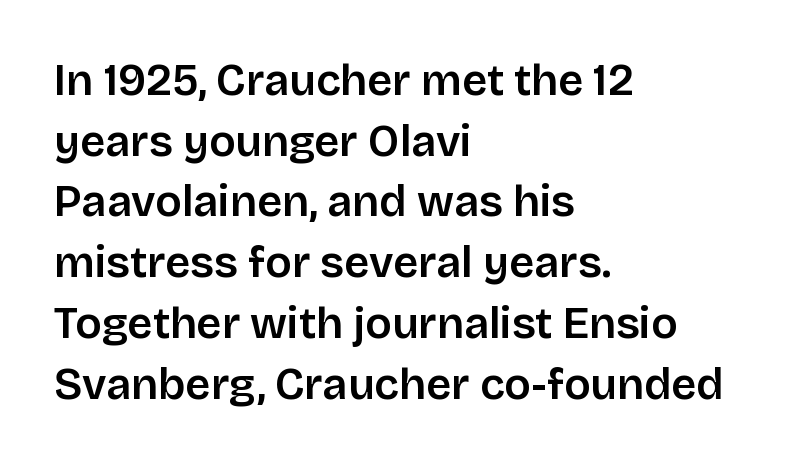
{"serif": "no", "italic": "no", "width": "normal", "stroke_contrast": "low", "x_height": "large", "monospaced": "no", "underline": "no", "align": "left", "line_spacing": "normal", "line_spacing_ratio": 1.38, "letter_spacing": "normal", "letter_spacing_em": 0.0, "glyph_px": 44}
